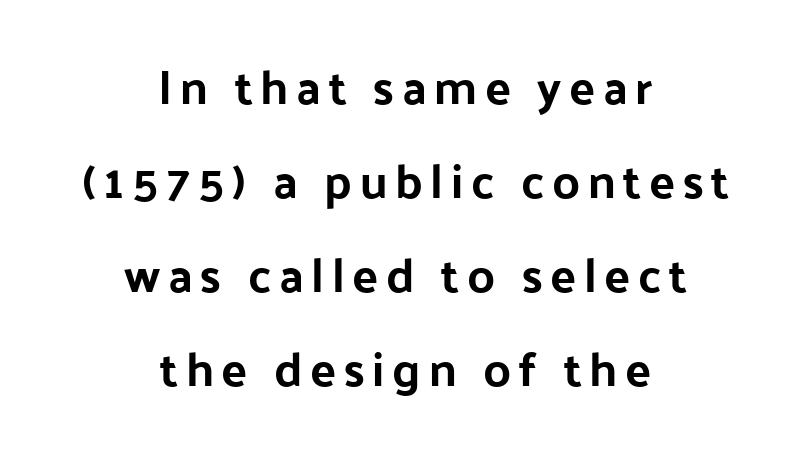
{"serif": "no", "italic": "no", "bold": "yes", "weight": "bold", "width": "normal", "stroke_contrast": "low", "x_height": "medium", "monospaced": "no", "underline": "no", "align": "center", "line_spacing": "loose", "line_spacing_ratio": 1.96, "glyph_px": 48}
